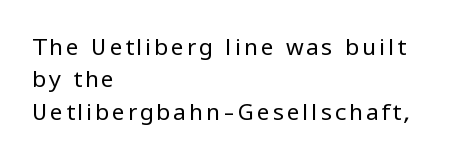
Q: Is the text bold? A: No.
Q: Is the text italic (slanted)? A: No, it is upright.
Q: Is the text underlined? A: No.
Q: How is the paragraph aligned? A: Left-aligned.
Q: Is the spacing between lines tight, normal or loose? A: Normal.
